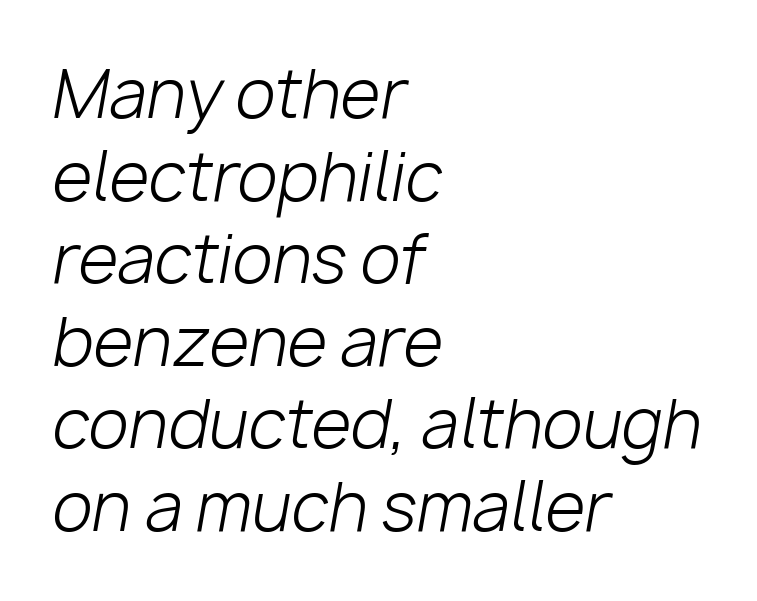
Q: Is the text bold? A: No.
Q: Is the text italic (slanted)? A: Yes, it leans right by about 10 degrees.
Q: Is the text underlined? A: No.
Q: How is the paragraph aligned? A: Left-aligned.
Q: Is the spacing between letters normal or unusually wide? A: Normal.
Q: Is the spacing between lines tight, normal or loose? A: Normal.
Q: Width (condensed, normal, or wide)? A: Normal.
Q: Stroke contrast? A: Low.
Q: x-height? A: Medium.
Q: Monospaced? A: No.
